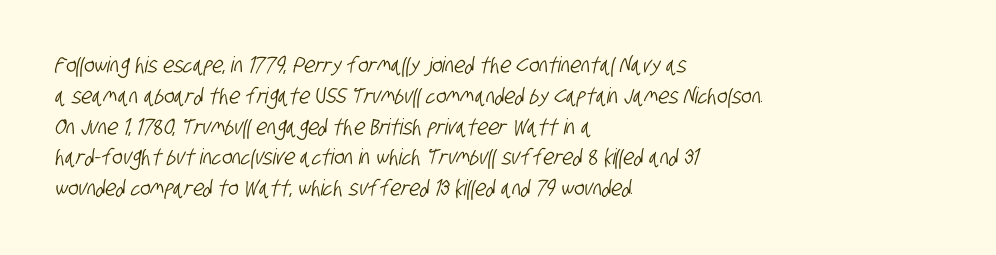
Letters rest on an invisible, unmarked baseline. How would I describe the line gaps? Plain and ordinary. Each word holds together tightly as a unit, with standard inter-letter gaps. These lines stack with their left ends in a neat column.
